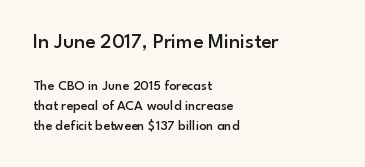
{"italic": "no", "bold": "semi", "underline": "no", "align": "left", "line_spacing": "normal", "line_spacing_ratio": 1.43, "letter_spacing": "normal", "letter_spacing_em": 0.0, "larger_block": "first", "size_ratio": 1.5, "glyph_px": 21}
